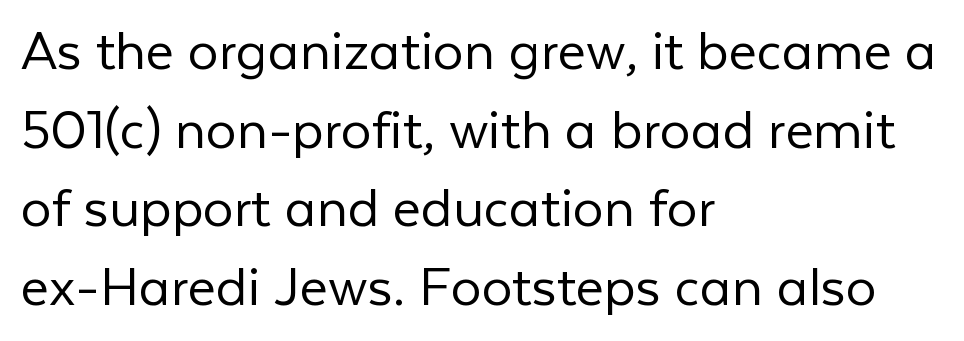
Compared with typical body copy, the letter spacing here is the same. Think of a printed novel: that variable character pitch is what you see here. Check the space under the baseline: it is left empty. Evenly set lines give the paragraph a standard silhouette. A typesetter would label this face a sans.
